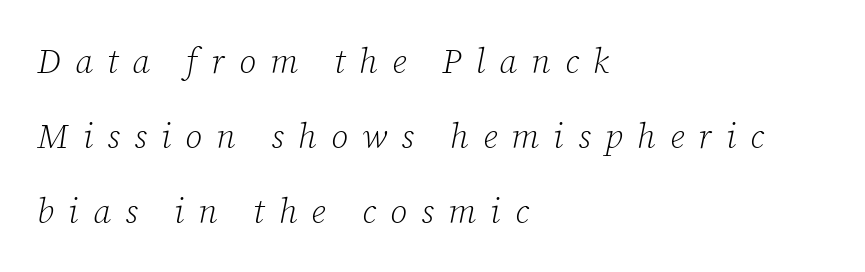
{"serif": "yes", "italic": "yes", "lean": "right", "slant_degrees": 12, "bold": "no", "weight": "light", "width": "normal", "stroke_contrast": "low", "x_height": "medium", "monospaced": "no", "underline": "no", "align": "left", "line_spacing": "loose", "line_spacing_ratio": 2.2, "letter_spacing": "wide", "letter_spacing_em": 0.42, "glyph_px": 34}
